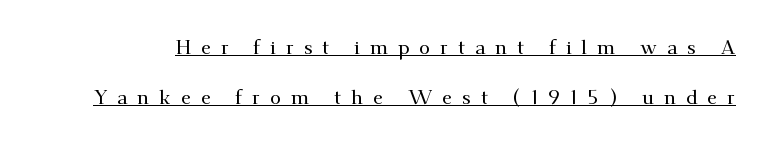
Q: Is the text italic (slanted)? A: No, it is upright.
Q: Is the text underlined? A: Yes.
Q: Is the spacing between letters normal or unusually wide? A: Unusually wide.
Q: Is the spacing between lines tight, normal or loose? A: Loose.
